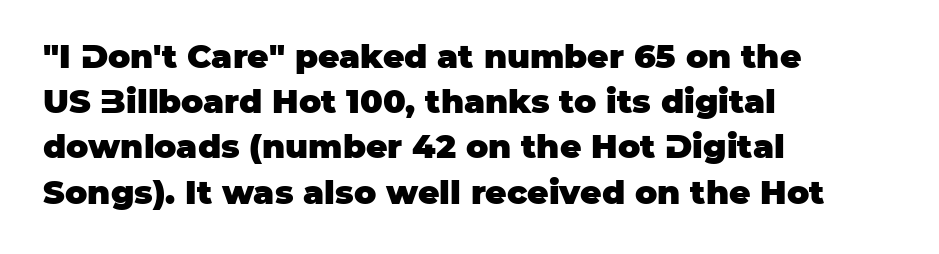
The image shows 33 px heavy sans-serif type, upright; set left-aligned, normal line spacing (1.37x), normal letter spacing, not underlined; low stroke contrast and a large x-height.
